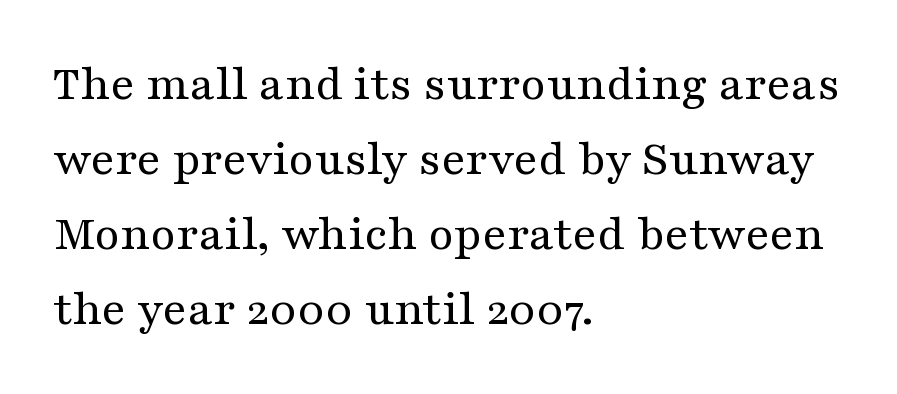
{"serif": "yes", "italic": "no", "bold": "no", "weight": "regular", "width": "wide", "stroke_contrast": "medium", "x_height": "medium", "monospaced": "no", "underline": "no", "align": "left", "line_spacing": "normal", "line_spacing_ratio": 1.47, "letter_spacing": "normal", "letter_spacing_em": 0.0, "glyph_px": 51}
